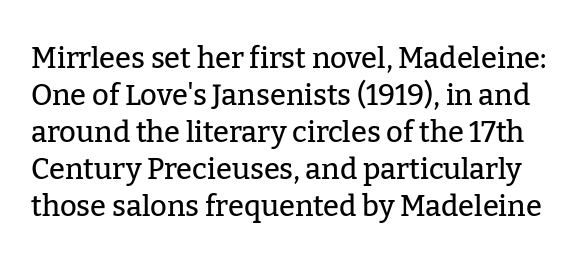
A typesetter would call this proportional, since set widths differ per character. Tracking here is standard; glyphs follow each other at the usual distance. This is the regular roman posture of the typeface. Each row of text sits above clean, open space. Small tapered or slab feet sit at the stroke ends, so this counts as serif. Does the leading feel generous? No, just average.
